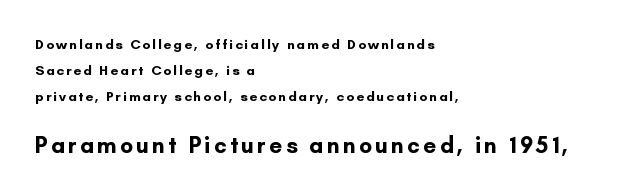
The image shows 23 px bold type, upright; set left-aligned, line spacing 1.84x, not underlined; the second (bottom) block is 1.64x larger.
